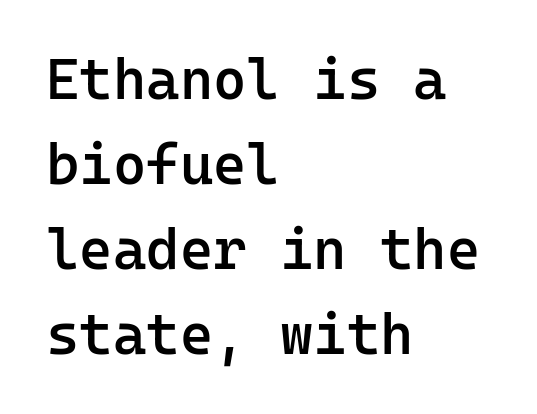
Q: Is the text bold? A: Semi-bold.
Q: Is the text italic (slanted)? A: No, it is upright.
Q: Is the typeface a serif or a sans-serif typeface? A: Sans-serif.
Q: Is the text underlined? A: No.
Q: How is the paragraph aligned? A: Left-aligned.
Q: Is the spacing between letters normal or unusually wide? A: Normal.
Q: Is the spacing between lines tight, normal or loose? A: Normal.
Q: Width (condensed, normal, or wide)? A: Normal.
Q: Stroke contrast? A: Low.
Q: x-height? A: Medium.
Q: Monospaced? A: Yes.
